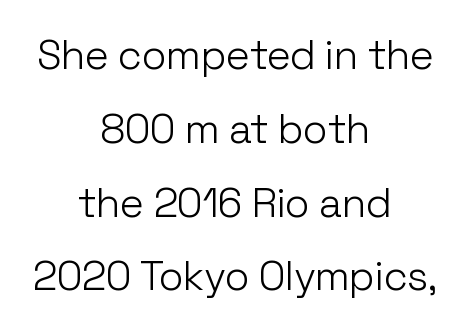
These lines are rendered in a variable-pitch font. Horizontal alignment here is central, giving a formal, balanced look. The gaps between neighbouring characters are ordinary and unremarkable. The type family on display is of the sans-serif kind. Underline: absent. The lettering holds an erect, upright posture throughout.
